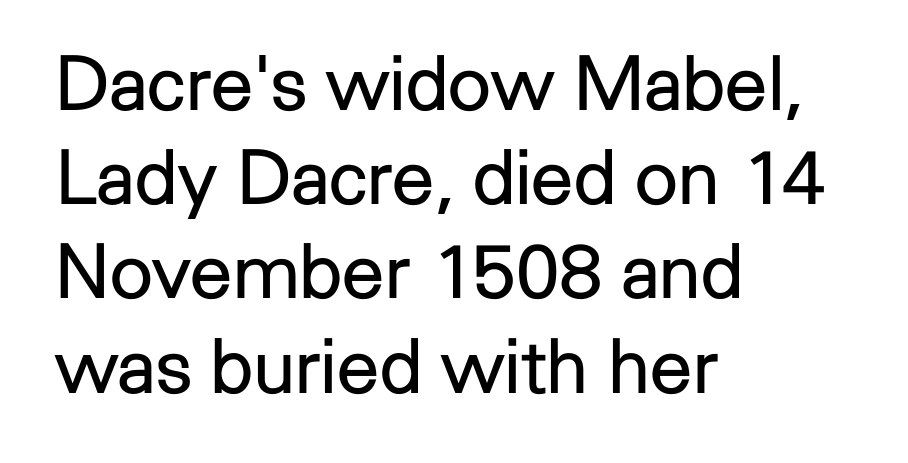
Q: Is the text bold? A: No.
Q: Is the text italic (slanted)? A: No, it is upright.
Q: Is the typeface a serif or a sans-serif typeface? A: Sans-serif.
Q: Is the text underlined? A: No.
Q: How is the paragraph aligned? A: Left-aligned.
Q: Is the spacing between letters normal or unusually wide? A: Normal.
Q: Width (condensed, normal, or wide)? A: Normal.
Q: Stroke contrast? A: Low.
Q: x-height? A: Medium.
Q: Monospaced? A: No.
